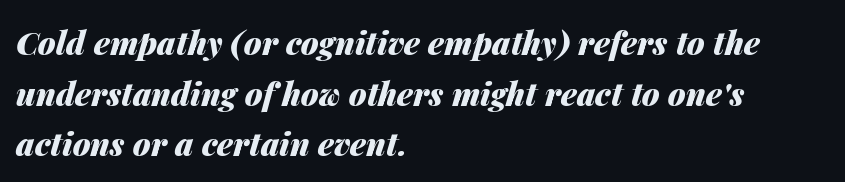
The image shows 32 px heavy type, italic (leaning right); set left-aligned, normal line spacing (1.58x), normal letter spacing, not underlined; medium stroke contrast and a medium x-height.
